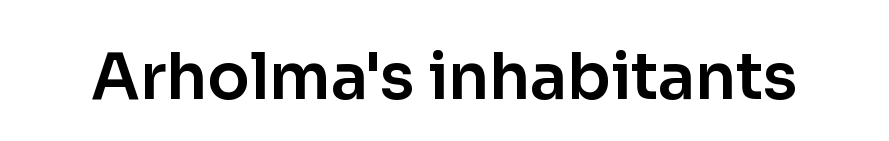
Q: Is the text italic (slanted)? A: No, it is upright.
Q: Is the typeface a serif or a sans-serif typeface? A: Sans-serif.
Q: Is the text underlined? A: No.
Q: Is the spacing between letters normal or unusually wide? A: Normal.
Q: Width (condensed, normal, or wide)? A: Normal.
Q: Stroke contrast? A: Low.
Q: x-height? A: Medium.
Q: Monospaced? A: No.
